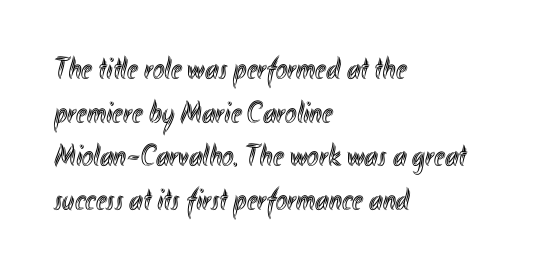
{"width": "condensed", "x_height": "small", "monospaced": "no", "underline": "no", "align": "left", "line_spacing": "normal", "line_spacing_ratio": 1.41, "letter_spacing": "normal", "letter_spacing_em": 0.0, "glyph_px": 31}
